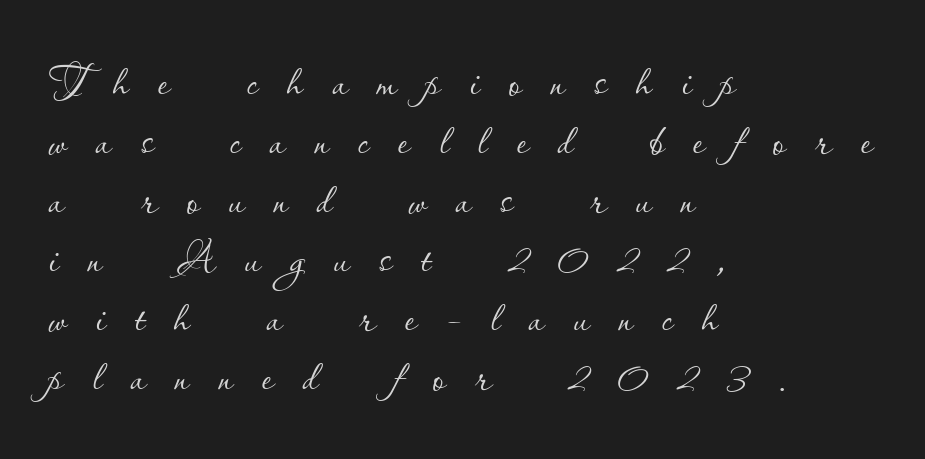
The rendering anchors every line to the left-hand side. The tracking reads as deliberately expanded to a designer's eye. Unmarked baselines from the first word to the last. Letters have the restrained weight of plain body copy at most. These lines are rendered in a variable-pitch font.
